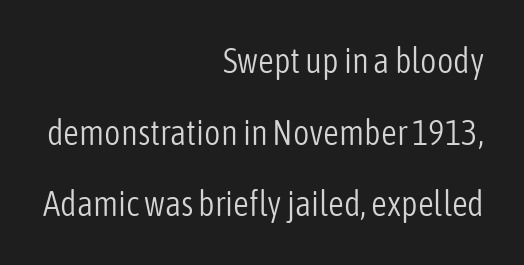
{"serif": "no", "italic": "no", "bold": "no", "weight": "light", "width": "condensed", "stroke_contrast": "low", "x_height": "medium", "monospaced": "no", "underline": "no", "align": "right", "line_spacing": "loose", "line_spacing_ratio": 2.05, "letter_spacing": "normal", "letter_spacing_em": 0.0, "glyph_px": 35}
